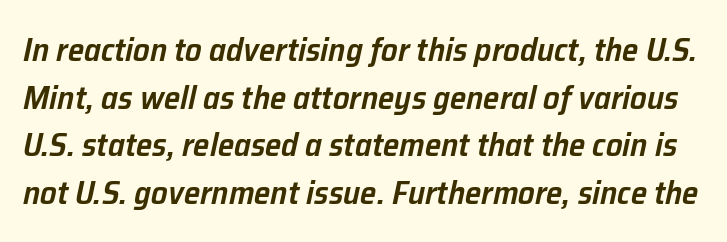
{"italic": "yes", "lean": "right", "slant_degrees": 12, "bold": "semi", "weight": "semibold", "width": "normal", "stroke_contrast": "low", "x_height": "medium", "monospaced": "no", "underline": "no", "line_spacing": "normal", "line_spacing_ratio": 1.44, "letter_spacing": "normal", "letter_spacing_em": 0.0, "glyph_px": 33}
